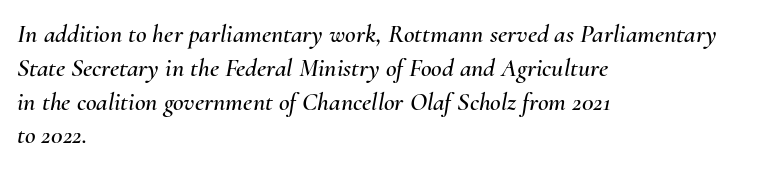
The paragraph has a hard left edge and a soft right edge. Words appear dense and cohesive because spacing is normal. Evenly set lines give the paragraph a standard silhouette. Descenders are the only things crossing below the line.
